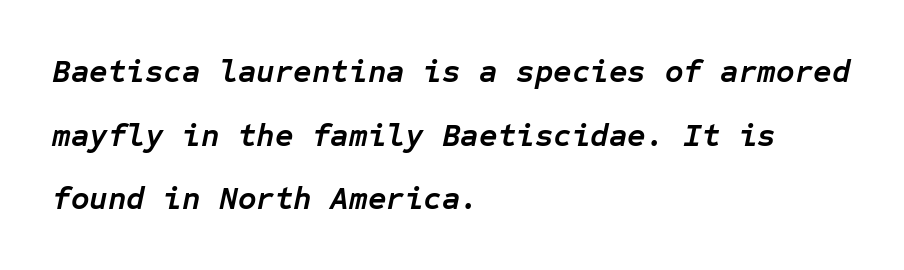
The glyphs have the mass of a bold cut. Observe the lean: these are italic letterforms. Caption: standard tracking, unaltered. The lines are quadded left.
